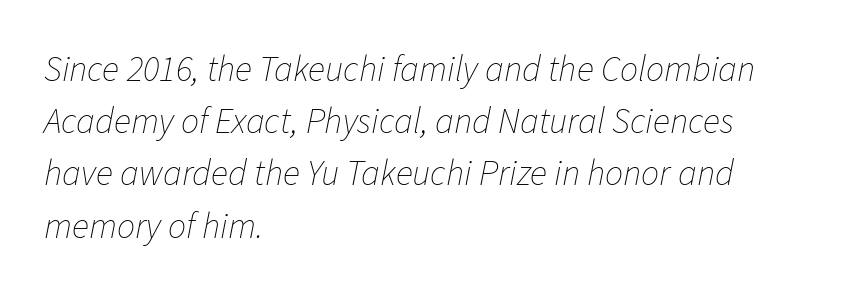
Q: Is the text bold? A: No.
Q: Is the text italic (slanted)? A: Yes, it leans right by about 11 degrees.
Q: Is the text underlined? A: No.
Q: How is the paragraph aligned? A: Left-aligned.
Q: Is the spacing between letters normal or unusually wide? A: Normal.
Q: Is the spacing between lines tight, normal or loose? A: Normal.
Q: Width (condensed, normal, or wide)? A: Normal.
Q: Stroke contrast? A: Low.
Q: x-height? A: Medium.
Q: Monospaced? A: No.
